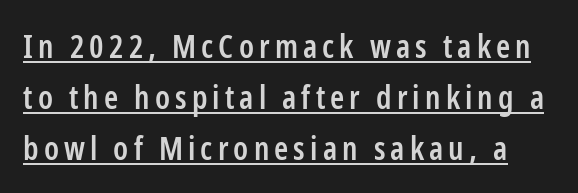
{"serif": "no", "italic": "no", "bold": "semi", "weight": "semibold", "width": "condensed", "stroke_contrast": "low", "x_height": "medium", "monospaced": "no", "underline": "yes", "line_spacing": "normal", "line_spacing_ratio": 1.59, "glyph_px": 32}
